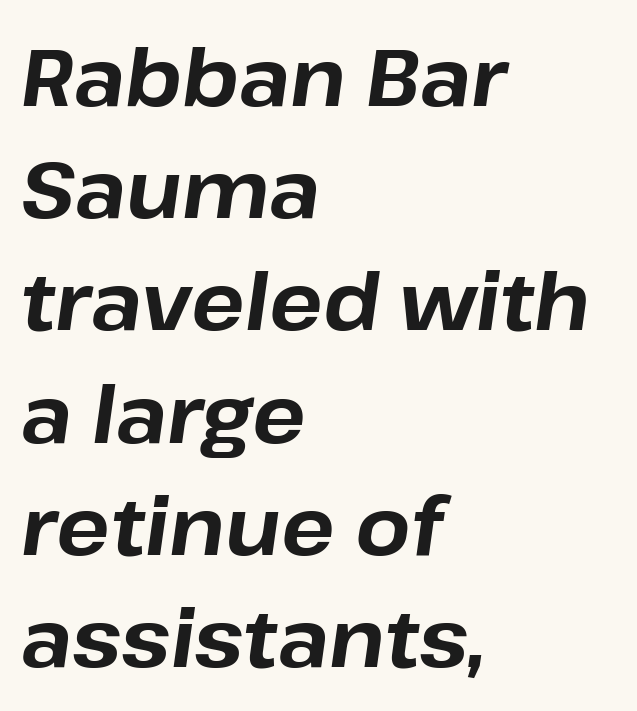
Q: Is the text bold? A: Yes.
Q: Is the text italic (slanted)? A: Yes, it leans right by about 8 degrees.
Q: Is the text underlined? A: No.
Q: How is the paragraph aligned? A: Left-aligned.
Q: Is the spacing between letters normal or unusually wide? A: Normal.
Q: Is the spacing between lines tight, normal or loose? A: Normal.
Q: Width (condensed, normal, or wide)? A: Normal.
Q: Stroke contrast? A: Low.
Q: x-height? A: Medium.
Q: Monospaced? A: No.
